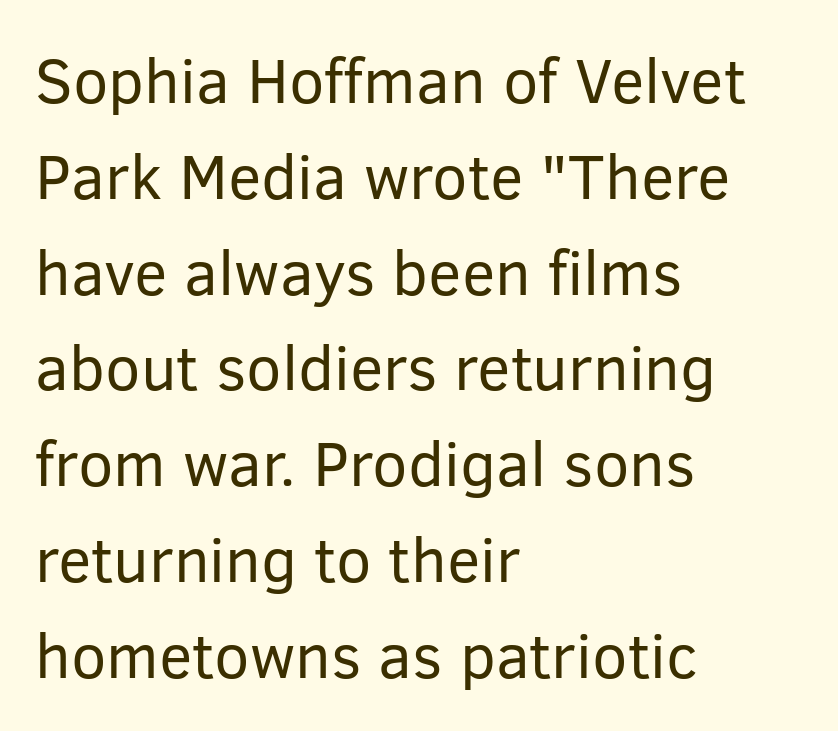
{"serif": "no", "italic": "no", "bold": "no", "weight": "regular", "width": "normal", "stroke_contrast": "low", "x_height": "medium", "monospaced": "no", "underline": "no", "align": "left", "line_spacing": "normal", "line_spacing_ratio": 1.52, "letter_spacing": "normal", "letter_spacing_em": 0.0, "glyph_px": 63}
